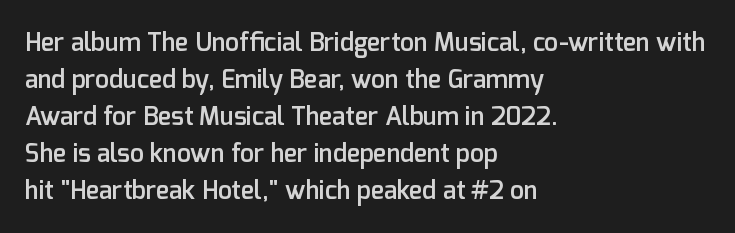
The image shows 25 px text type, upright; set left-aligned, normal line spacing (1.48x), normal letter spacing, not underlined.
